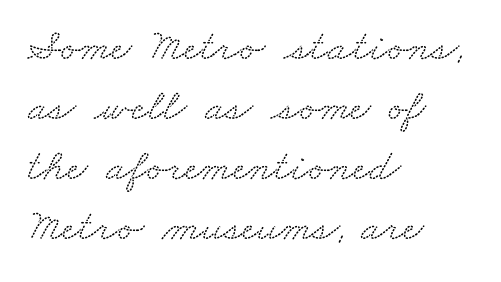
{"serif": "yes", "width": "wide", "stroke_contrast": "low", "x_height": "small", "monospaced": "no", "underline": "no", "align": "left", "line_spacing": "normal", "line_spacing_ratio": 1.33, "letter_spacing": "normal", "letter_spacing_em": 0.0, "glyph_px": 45}
